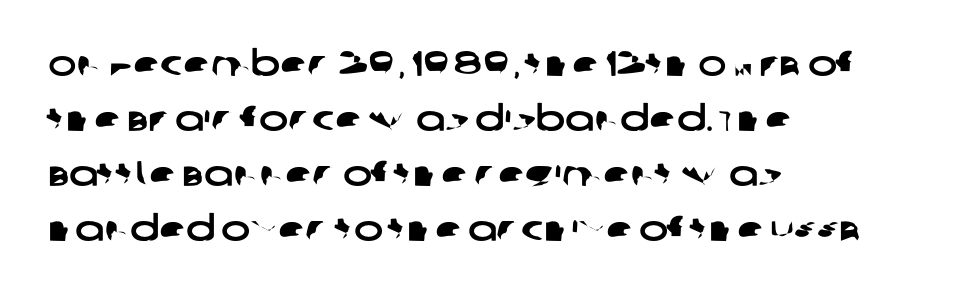
One glance says typical: line gaps are just what's usual. Think of a printed novel: that variable character pitch is what you see here. Any mark beneath the type? The region is blank. Inter-character spacing is left at the font's built-in metrics.
